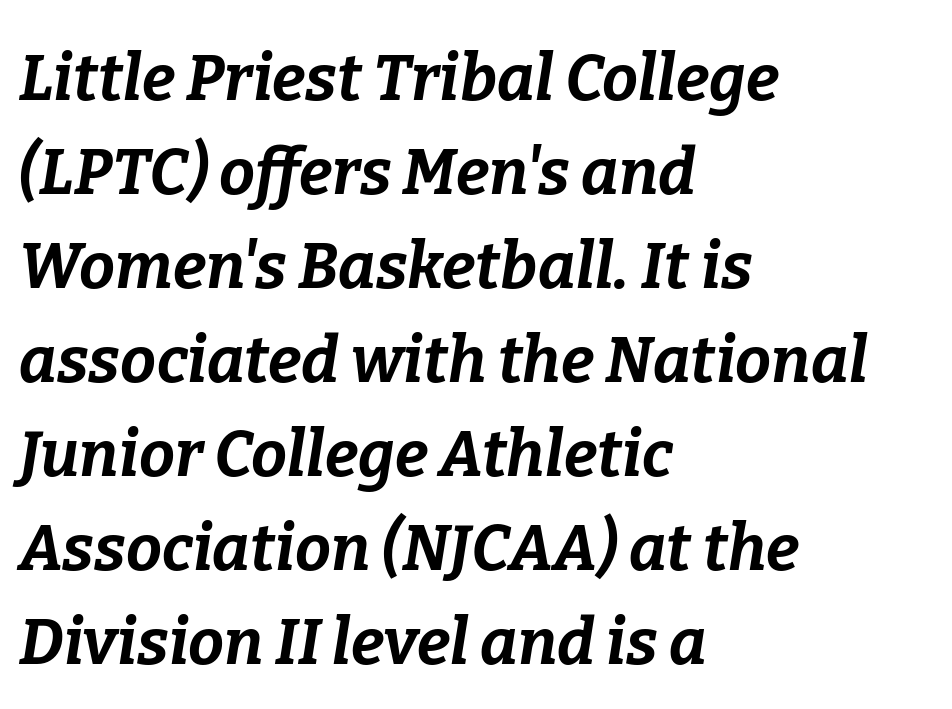
{"italic": "yes", "lean": "right", "slant_degrees": 9, "bold": "yes", "weight": "bold", "width": "normal", "stroke_contrast": "low", "x_height": "medium", "monospaced": "no", "underline": "no", "align": "left", "line_spacing": "normal", "line_spacing_ratio": 1.47, "letter_spacing": "normal", "letter_spacing_em": 0.0, "glyph_px": 64}
